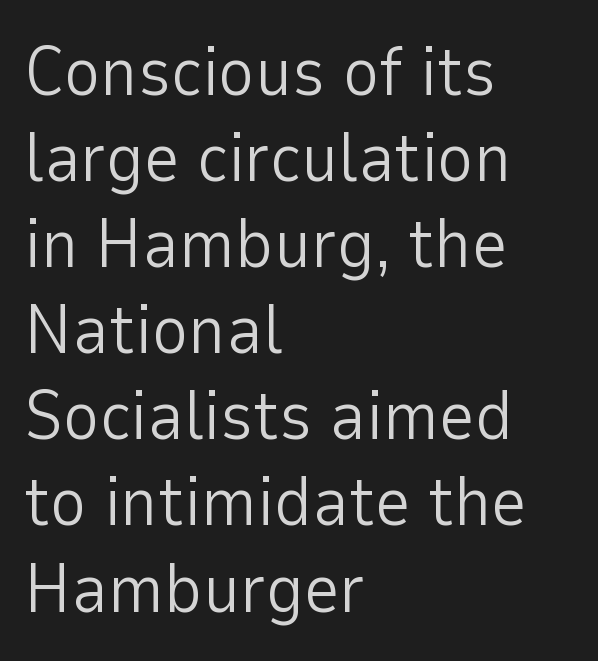
{"serif": "no", "italic": "no", "bold": "no", "weight": "light", "width": "normal", "stroke_contrast": "low", "x_height": "medium", "monospaced": "no", "underline": "no", "align": "left", "line_spacing_ratio": 1.23, "letter_spacing": "normal", "letter_spacing_em": 0.0, "glyph_px": 70}
